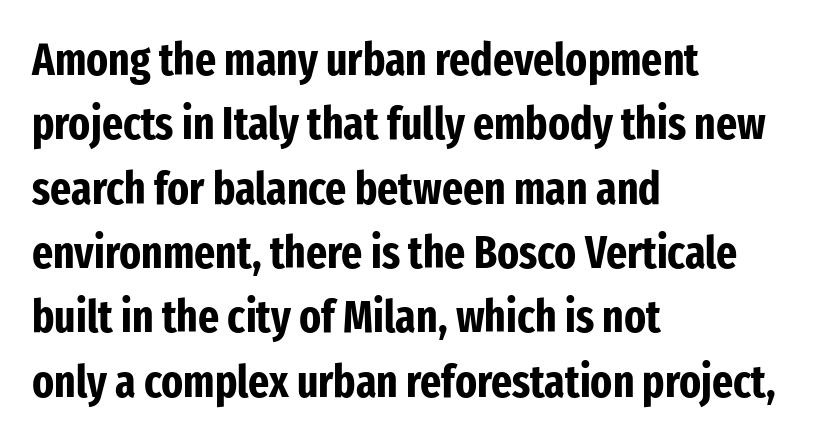
{"serif": "no", "italic": "no", "bold": "yes", "weight": "bold", "width": "condensed", "stroke_contrast": "low", "x_height": "medium", "monospaced": "no", "underline": "no", "align": "left", "line_spacing": "normal", "line_spacing_ratio": 1.43, "letter_spacing": "normal", "letter_spacing_em": 0.0, "glyph_px": 45}
